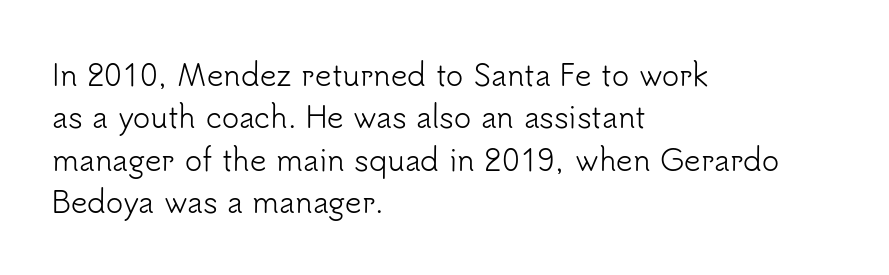
The image shows 29 px light sans-serif type, upright; set left-aligned, normal line spacing (1.46x), normal letter spacing, not underlined; low stroke contrast and a small x-height.
